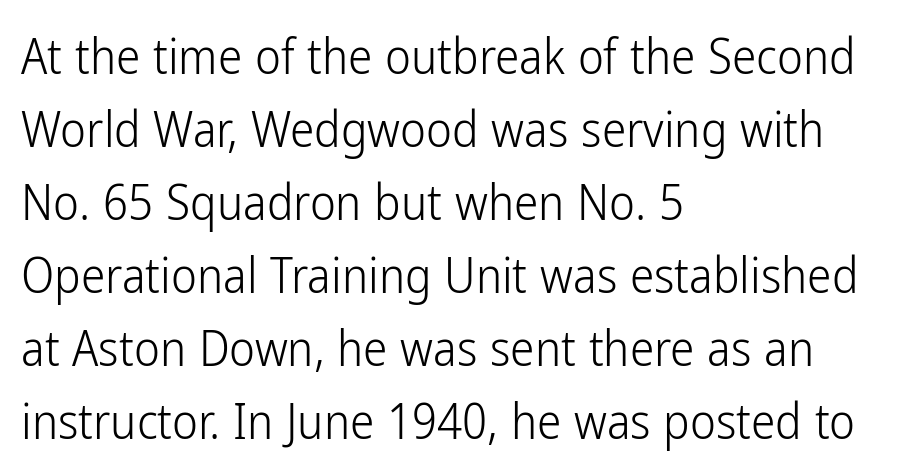
The image shows 49 px light, condensed sans-serif type, upright; set left-aligned, normal line spacing (1.49x), normal letter spacing, not underlined; low stroke contrast and a medium x-height.
